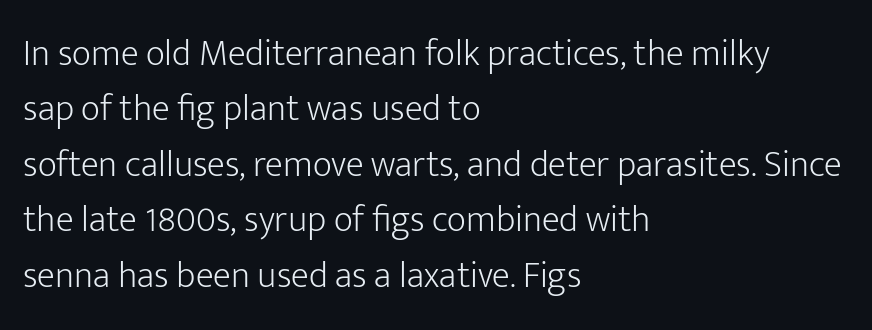
The letters stand upright; this is a roman face. Weight class: somewhere from thin through regular. The ragged edge is on the right, which tells us the setting is flush left. What's the leading like? Ordinary, nothing unusual. A sans-serif font was chosen for this passage. Check the space under the baseline: it is left empty.
